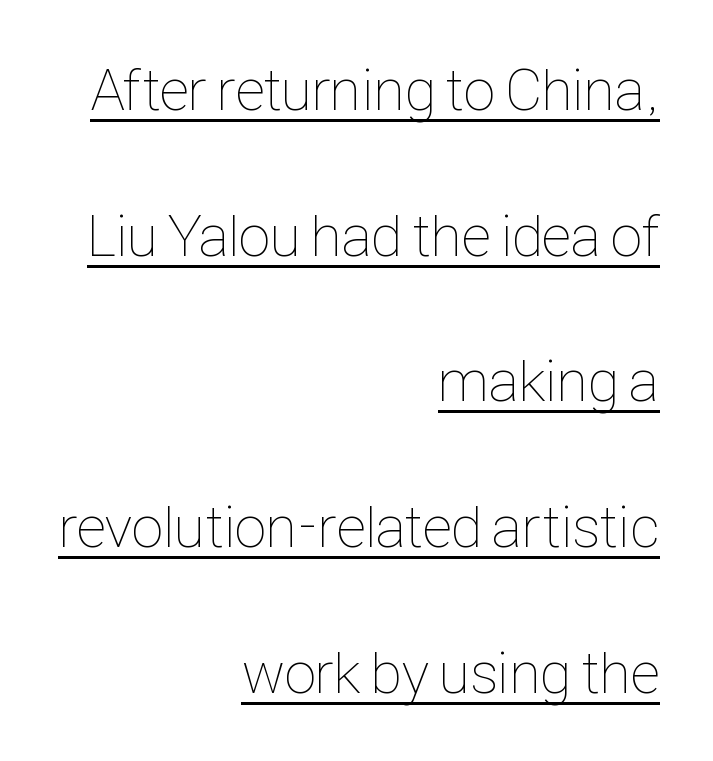
The image shows 59 px thin, condensed type, upright; set right-aligned, loose line spacing (2.47x), normal letter spacing, underlined; low stroke contrast and a medium x-height.
